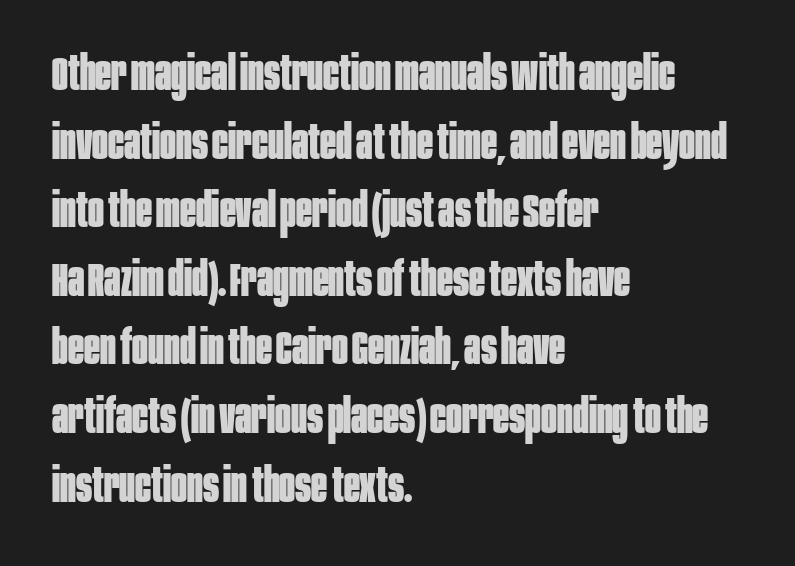
{"serif": "no", "italic": "no", "bold": "yes", "weight": "bold", "width": "condensed", "stroke_contrast": "low", "x_height": "large", "monospaced": "no", "underline": "no", "align": "left", "line_spacing": "normal", "line_spacing_ratio": 1.46, "letter_spacing": "normal", "letter_spacing_em": 0.0, "glyph_px": 47}
